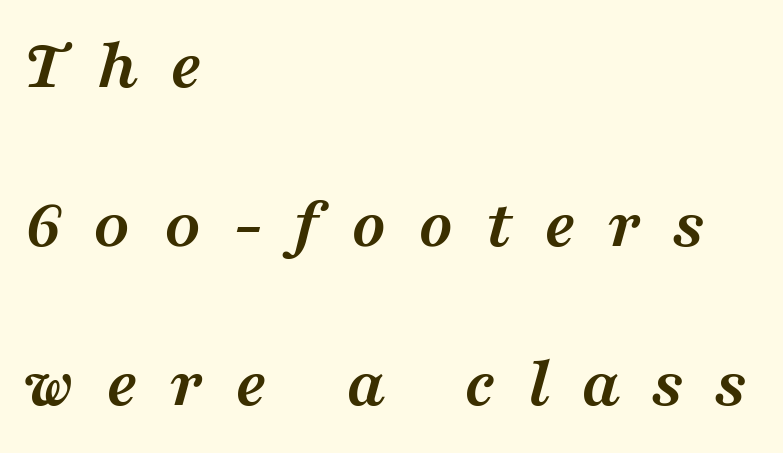
{"serif": "yes", "italic": "yes", "lean": "right", "slant_degrees": 16, "bold": "yes", "weight": "semibold", "width": "wide", "stroke_contrast": "medium", "x_height": "medium", "monospaced": "no", "underline": "no", "align": "left", "line_spacing": "loose", "line_spacing_ratio": 2.24, "letter_spacing": "wide", "letter_spacing_em": 0.44, "glyph_px": 71}
